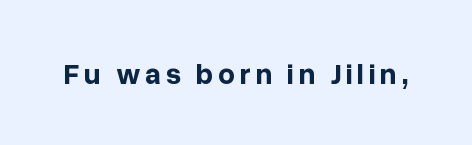
A typesetter would label this face a sans. Character widths vary here, with narrow letters taking less room than wide ones. The face used here has the dense, thick strokes of a bold. No italicization has been applied; the sample stays upright. Letters rest on an invisible, unmarked baseline.
